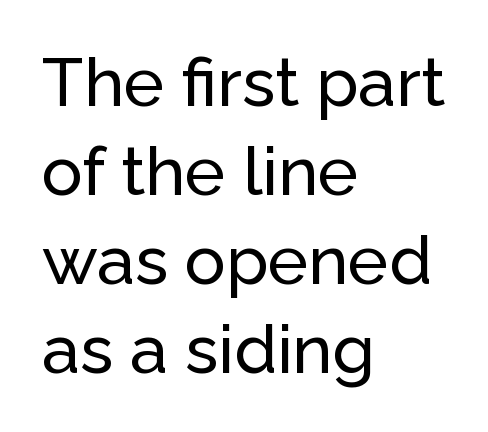
The image shows 68 px sans-serif type, upright; set left-aligned, normal line spacing (1.31x), normal letter spacing, not underlined; low stroke contrast and a medium x-height.
